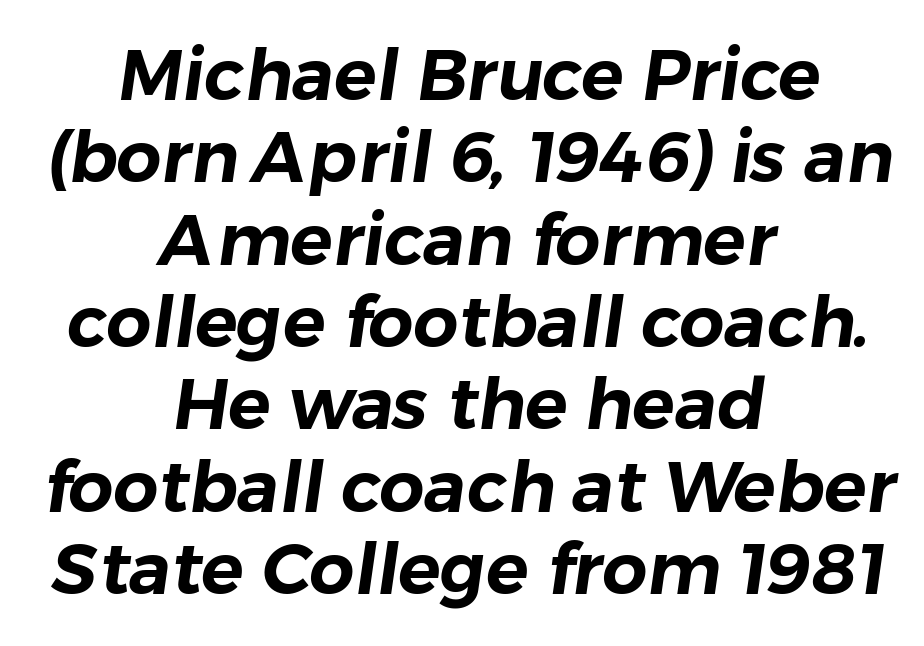
Q: Is the typeface a serif or a sans-serif typeface? A: Sans-serif.
Q: Is the text underlined? A: No.
Q: How is the paragraph aligned? A: Centered.
Q: Is the spacing between letters normal or unusually wide? A: Normal.
Q: Width (condensed, normal, or wide)? A: Normal.
Q: Stroke contrast? A: Low.
Q: x-height? A: Medium.
Q: Monospaced? A: No.
